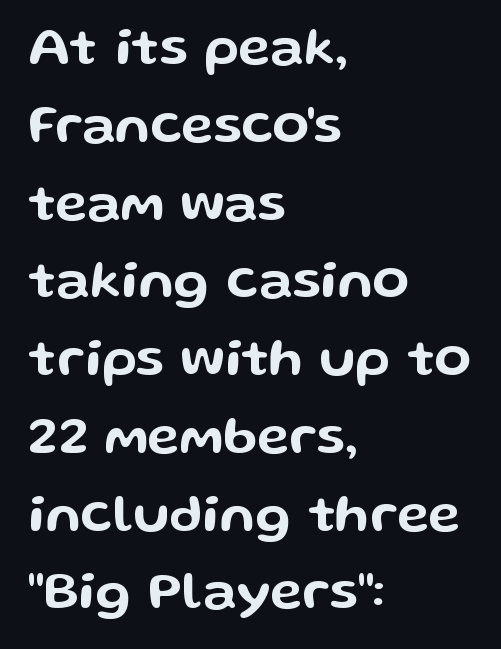
Q: Is the text italic (slanted)? A: No, it is upright.
Q: Is the typeface a serif or a sans-serif typeface? A: Sans-serif.
Q: Is the text underlined? A: No.
Q: How is the paragraph aligned? A: Left-aligned.
Q: Is the spacing between letters normal or unusually wide? A: Normal.
Q: Is the spacing between lines tight, normal or loose? A: Normal.
Q: Width (condensed, normal, or wide)? A: Wide.
Q: Stroke contrast? A: Low.
Q: x-height? A: Medium.
Q: Monospaced? A: No.
